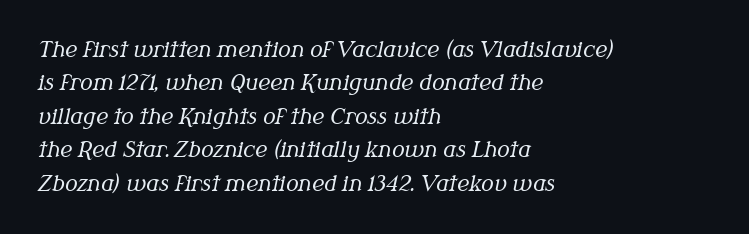
Q: Is the text bold? A: No.
Q: Is the text italic (slanted)? A: Yes, it leans right by about 12 degrees.
Q: Is the text underlined? A: No.
Q: How is the paragraph aligned? A: Left-aligned.
Q: Is the spacing between letters normal or unusually wide? A: Normal.
Q: Is the spacing between lines tight, normal or loose? A: Normal.
